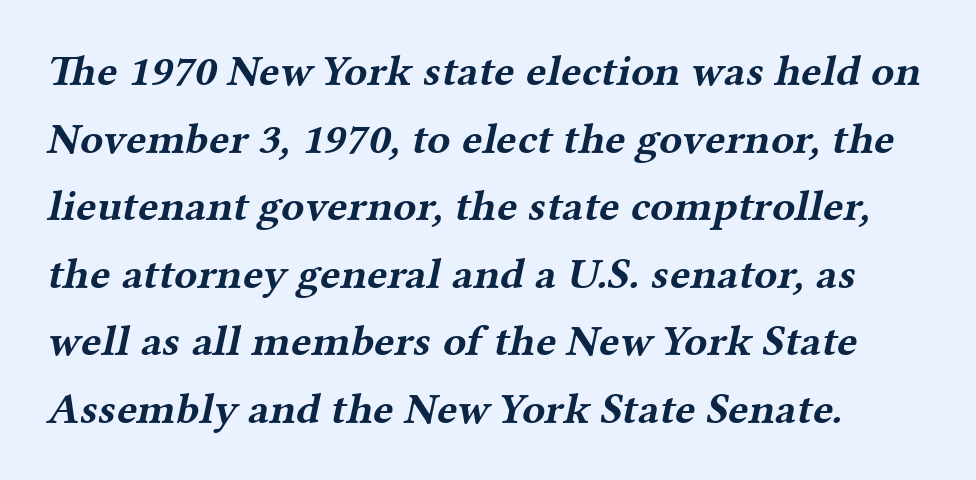
{"serif": "yes", "bold": "yes", "weight": "bold", "width": "wide", "stroke_contrast": "medium", "x_height": "medium", "monospaced": "no", "underline": "no", "align": "left", "line_spacing": "normal", "line_spacing_ratio": 1.57, "letter_spacing": "normal", "letter_spacing_em": 0.0, "glyph_px": 43}
